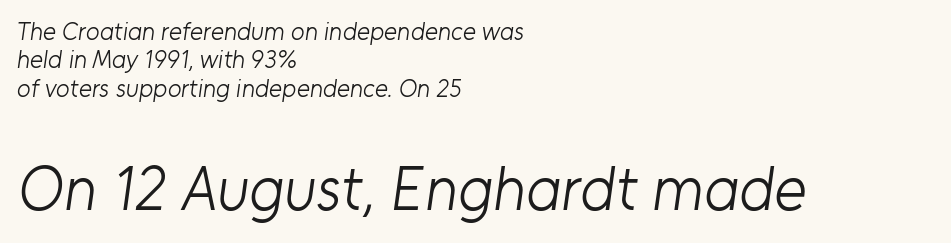
The image shows 62 px light sans-serif type; set left-aligned, tight line spacing (1.14x), normal letter spacing, not underlined; the second (bottom) block is 2.48x larger; low stroke contrast and a medium x-height.
